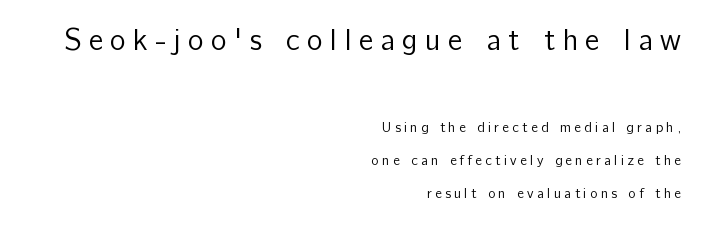
Bigger letters appear in the top chunk; the bottom chunk is reduced. Tracking here is generous; glyphs stand well apart from one another. These lines are rendered in a variable-pitch font. Widely set lines give the paragraph a tall, airy silhouette. When letters stand straight like this, we call the style roman or upright. You can tell from the bare stems that sans-serif type was used.
